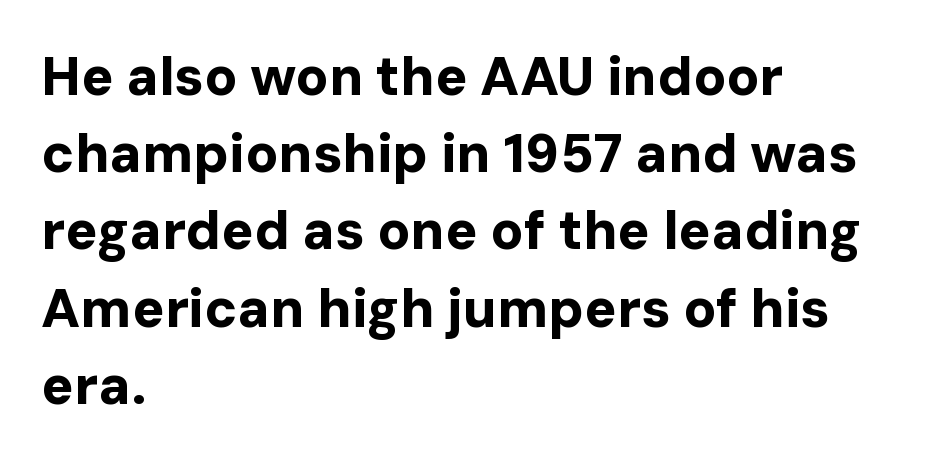
{"serif": "no", "italic": "no", "bold": "yes", "weight": "bold", "width": "normal", "stroke_contrast": "low", "x_height": "medium", "monospaced": "no", "underline": "no", "align": "left", "line_spacing": "normal", "line_spacing_ratio": 1.43, "letter_spacing": "normal", "letter_spacing_em": 0.0, "glyph_px": 54}
